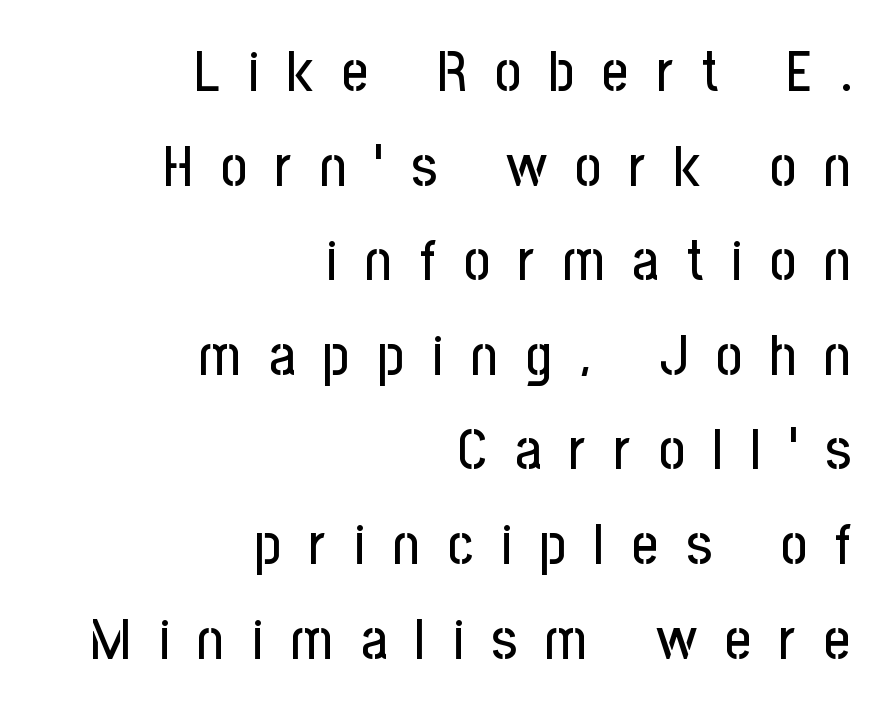
Each word looks stretched out because of the extra space between its letters. This block has exactly the height ordinary leading produces. The designer went with a sans here, leaving each stem footless. A clean baseline with only descenders dipping below it. Is this a fixed-width face? No — the glyphs have proportional, varying widths. Ascenders rise straight up at ninety degrees.
